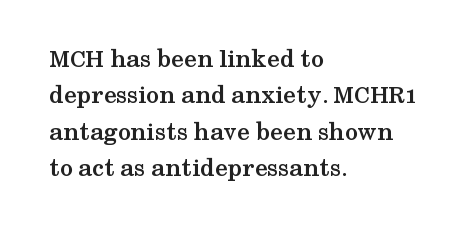
Characters remain perfectly vertical along every line. The passage is arranged the way most books set body copy — flush left. These lines sit exactly where default settings would place them. Nobody touched the tracking dial on this one. Descender tails drop into unmarked territory. Is the type bold? Yes — the strokes are clearly thick and heavy.
